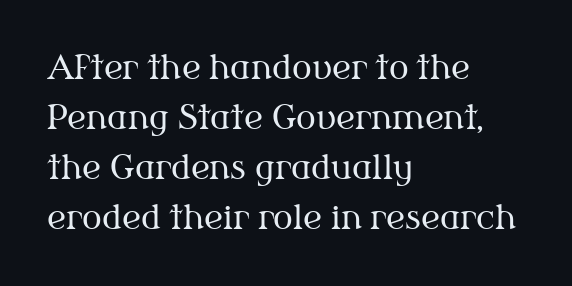
The image shows 33 px regular-weight serif type, upright; set left-aligned, normal line spacing (1.52x), normal letter spacing, not underlined; medium stroke contrast and a medium x-height.
